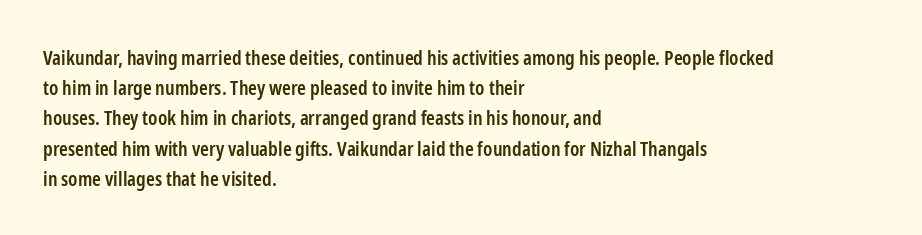
Plain, unruled lines of type. Tracking here is standard; glyphs follow each other at the usual distance. Is the type bold? Partly — it's a semibold, heavier than regular but not fully bold. This sample uses an upright cut, with every glyph sitting square on the baseline. The line-height multiplier appears to be the usual default.
